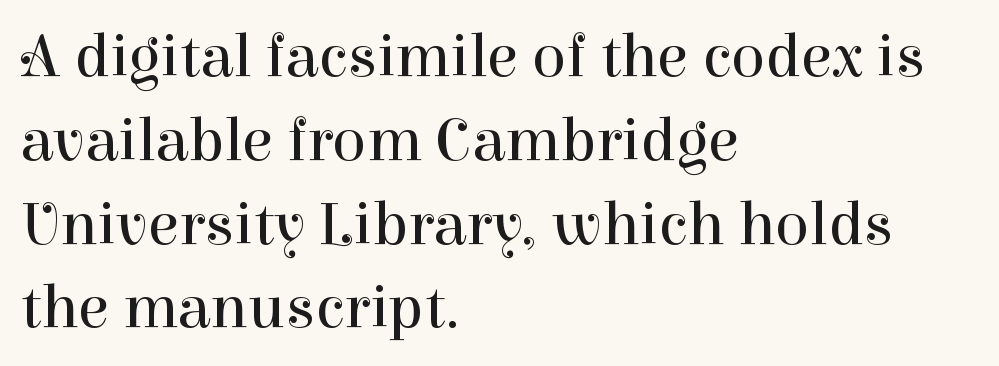
The image shows 63 px regular-weight serif type, upright; set left-aligned, normal line spacing (1.33x), normal letter spacing, not underlined; high stroke contrast and a medium x-height.
